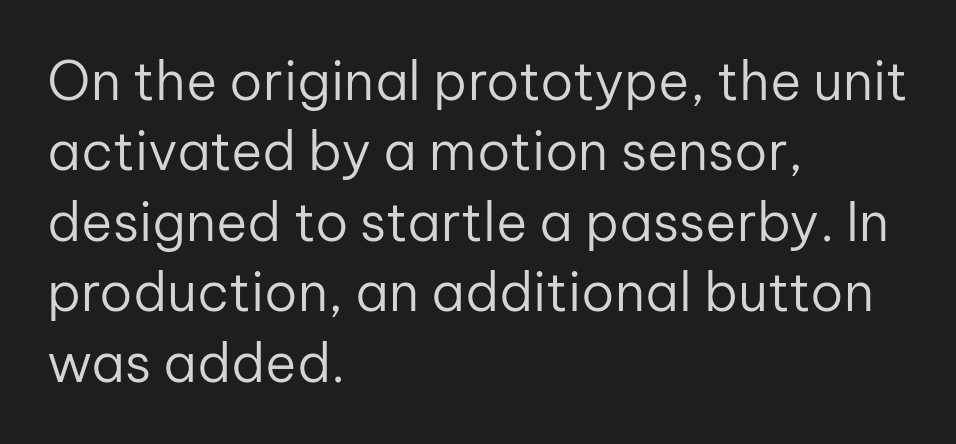
{"serif": "no", "italic": "no", "bold": "no", "weight": "regular", "width": "normal", "stroke_contrast": "low", "x_height": "medium", "monospaced": "no", "underline": "no", "align": "left", "line_spacing": "normal", "line_spacing_ratio": 1.33, "letter_spacing": "normal", "letter_spacing_em": 0.0, "glyph_px": 53}
